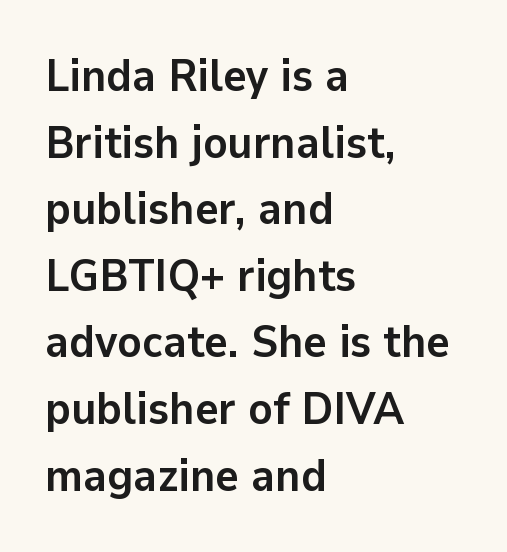
{"serif": "no", "italic": "no", "bold": "yes", "weight": "semibold", "width": "normal", "stroke_contrast": "low", "x_height": "medium", "monospaced": "no", "underline": "no", "align": "left", "line_spacing": "normal", "line_spacing_ratio": 1.48, "letter_spacing": "normal", "letter_spacing_em": 0.0, "glyph_px": 45}
